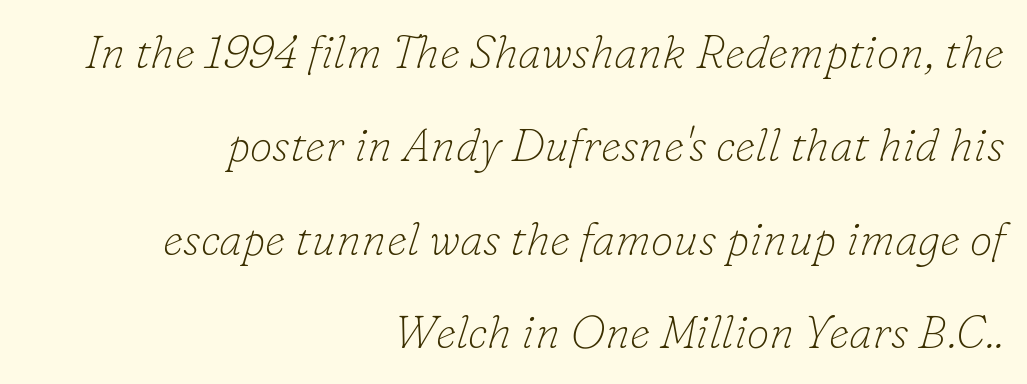
Q: Is the text bold? A: No.
Q: Is the text italic (slanted)? A: Yes, it leans right by about 16 degrees.
Q: Is the typeface a serif or a sans-serif typeface? A: Serif.
Q: Is the text underlined? A: No.
Q: How is the paragraph aligned? A: Right-aligned.
Q: Is the spacing between letters normal or unusually wide? A: Normal.
Q: Is the spacing between lines tight, normal or loose? A: Loose.
Q: Width (condensed, normal, or wide)? A: Normal.
Q: Stroke contrast? A: Low.
Q: x-height? A: Small.
Q: Monospaced? A: No.
